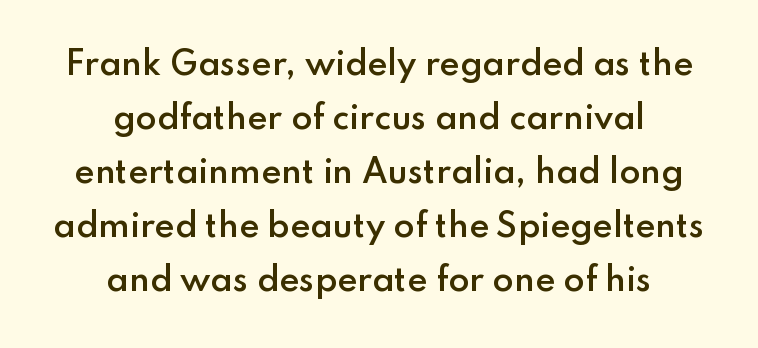
The image shows 31 px semibold sans-serif type, upright; set centered, line spacing 1.74x, normal letter spacing, not underlined; low stroke contrast and a small x-height.
